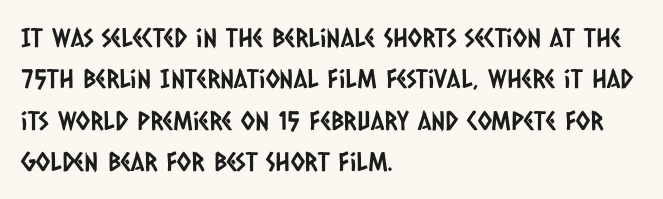
The image shows 26 px text type; set left-aligned, normal line spacing (1.59x), normal letter spacing, not underlined.
